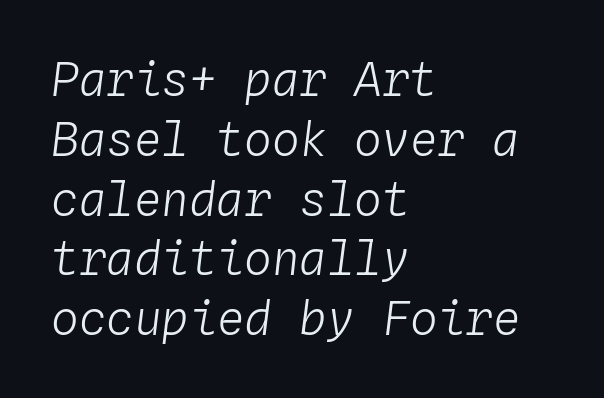
No heavy texture on the line: the type isn't bold. A typesetter would call this monospace, since all characters share one set width. Alignment: flush left. The foot of each line stays bare and open. Leading: standard. Looking at the ascenders, they clearly lean.
